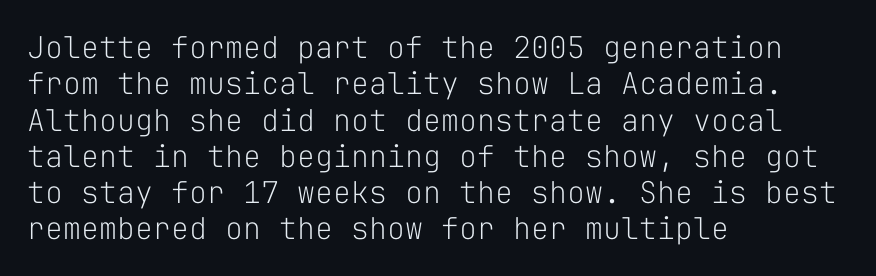
Standard letterfit; no display-style spreading of the glyphs. Style check: upright. The lines are quadded left. Think of a typewriter: that constant character pitch is what you see here. Observe the absence of serifs on each vertical stroke in this sample. On a weight scale, this lands at 450 or below.
